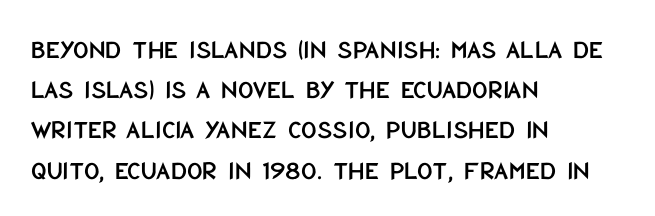
Q: Is the text italic (slanted)? A: No, it is upright.
Q: Is the text underlined? A: No.
Q: How is the paragraph aligned? A: Left-aligned.
Q: Is the spacing between letters normal or unusually wide? A: Normal.
Q: Is the spacing between lines tight, normal or loose? A: Normal.
